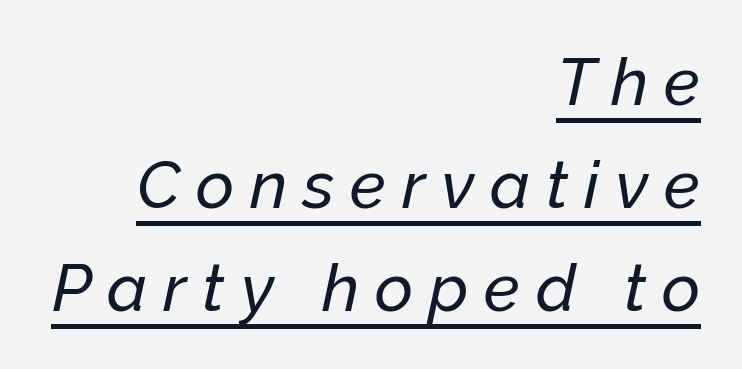
{"italic": "yes", "lean": "right", "slant_degrees": 12, "width": "normal", "stroke_contrast": "low", "x_height": "medium", "monospaced": "no", "underline": "yes", "align": "right", "line_spacing": "normal", "line_spacing_ratio": 1.56, "letter_spacing": "wide", "letter_spacing_em": 0.24, "glyph_px": 66}
